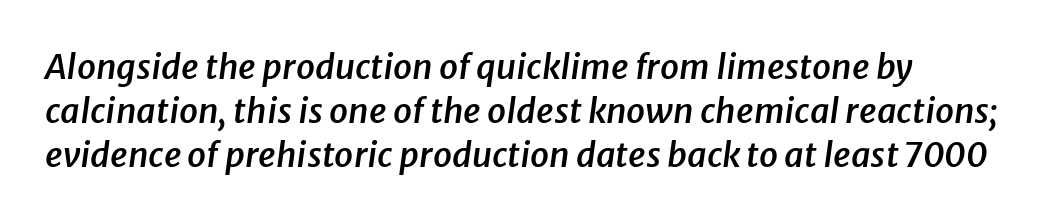
{"italic": "yes", "lean": "right", "slant_degrees": 8, "bold": "semi", "weight": "semibold", "width": "normal", "stroke_contrast": "low", "x_height": "medium", "monospaced": "no", "underline": "no", "align": "left", "line_spacing": "normal", "line_spacing_ratio": 1.3, "letter_spacing": "normal", "letter_spacing_em": 0.0, "glyph_px": 34}
